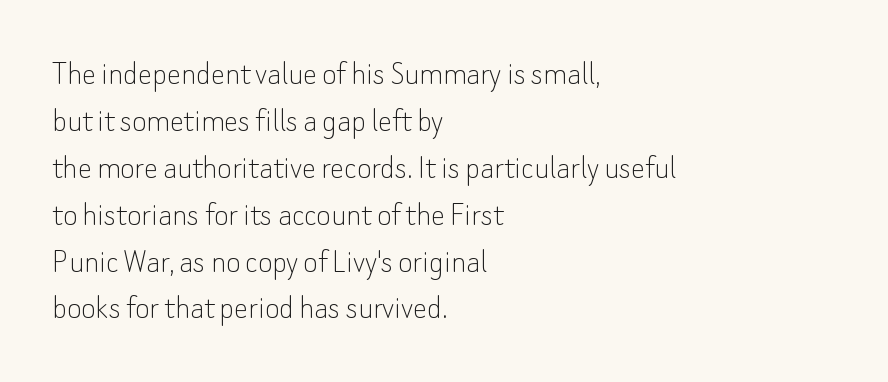
{"serif": "no", "italic": "no", "bold": "no", "weight": "thin", "width": "normal", "stroke_contrast": "low", "x_height": "small", "monospaced": "no", "underline": "no", "align": "left", "line_spacing": "normal", "line_spacing_ratio": 1.34, "letter_spacing": "normal", "letter_spacing_em": 0.0, "glyph_px": 35}
